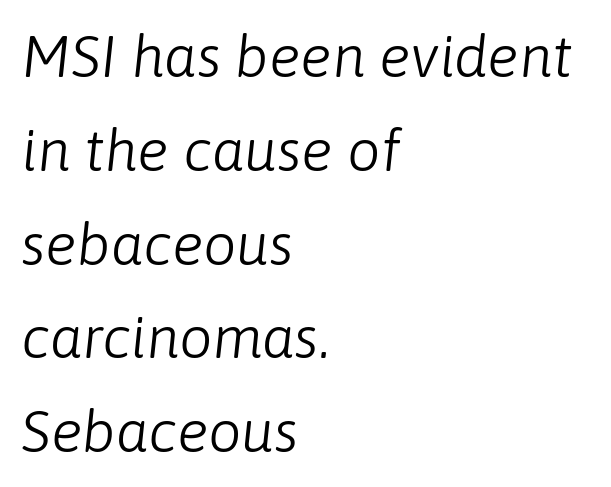
Q: Is the text bold? A: No.
Q: Is the text italic (slanted)? A: Yes, it leans right by about 6 degrees.
Q: Is the text underlined? A: No.
Q: How is the paragraph aligned? A: Left-aligned.
Q: Is the spacing between letters normal or unusually wide? A: Normal.
Q: Is the spacing between lines tight, normal or loose? A: Normal.
Q: Width (condensed, normal, or wide)? A: Normal.
Q: Stroke contrast? A: Low.
Q: x-height? A: Medium.
Q: Monospaced? A: No.
